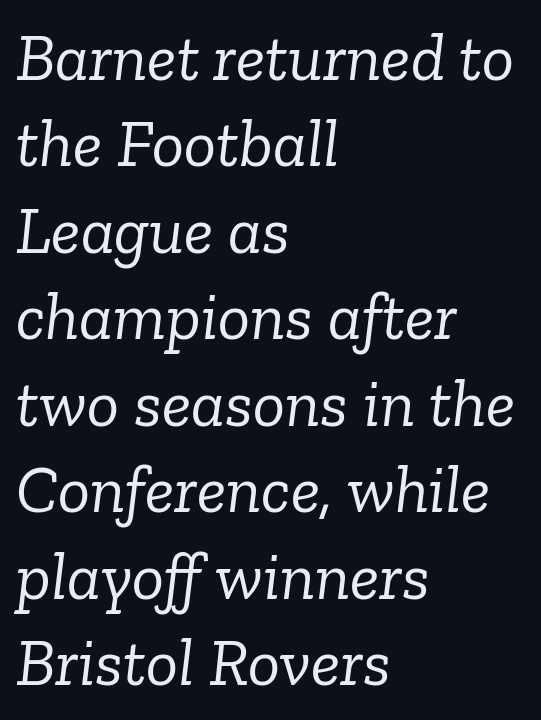
{"serif": "yes", "italic": "yes", "lean": "right", "slant_degrees": 6, "bold": "no", "weight": "light", "width": "normal", "stroke_contrast": "low", "x_height": "medium", "monospaced": "no", "underline": "no", "align": "left", "line_spacing": "normal", "line_spacing_ratio": 1.29, "letter_spacing": "normal", "letter_spacing_em": 0.0, "glyph_px": 67}
